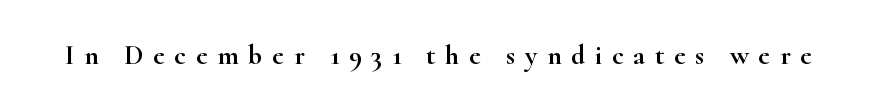
The face used here is rendered with a markedly widened letterfit. Decoration check: the copy has no underline. Classification — serif. Spacing verdict: proportional, widths tailored to each character.
